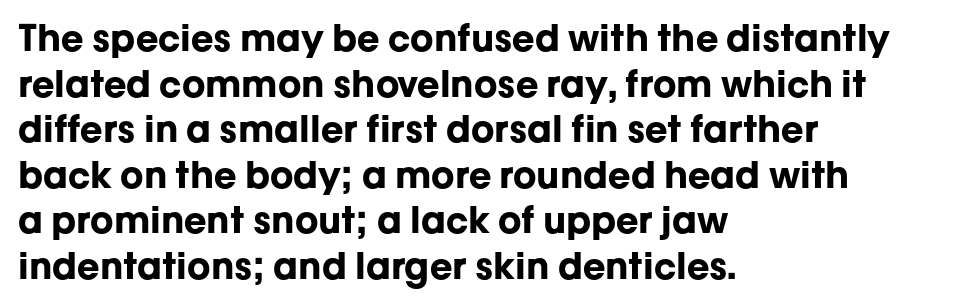
The image shows 37 px bold sans-serif type, upright; set left-aligned, line spacing 1.23x, normal letter spacing, not underlined; low stroke contrast and a medium x-height.
